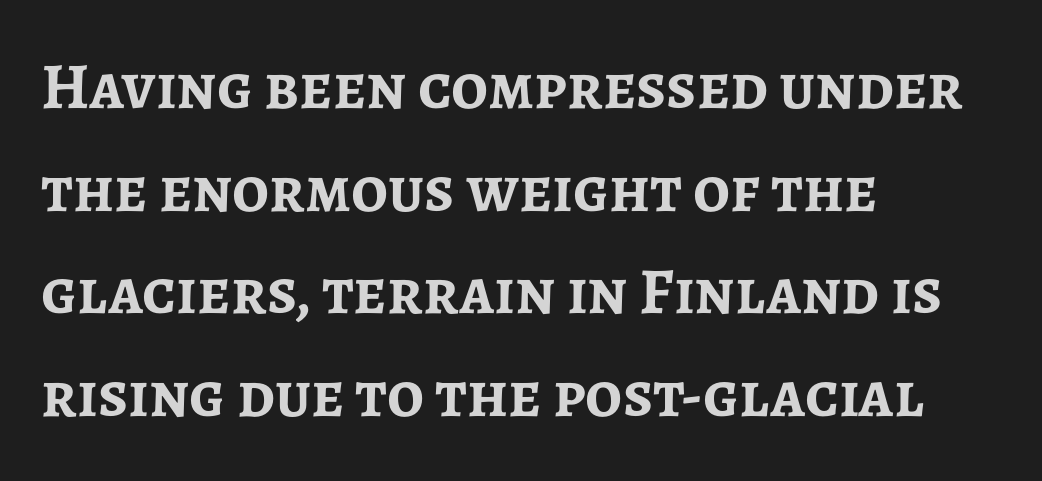
As a designer I'd log this as weight 700, bold. Lines of text with bare space underneath. Letter spacing: default. These lines stack with their left ends in a neat column. When letters stand straight like this, we call the style roman or upright.
